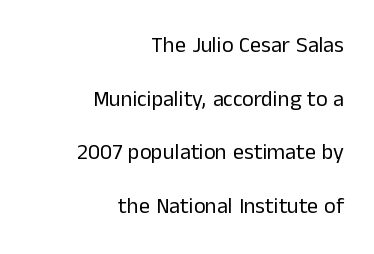
{"italic": "no", "bold": "no", "underline": "no", "align": "right", "line_spacing": "loose", "line_spacing_ratio": 2.44, "letter_spacing": "normal", "letter_spacing_em": 0.0, "glyph_px": 22}
